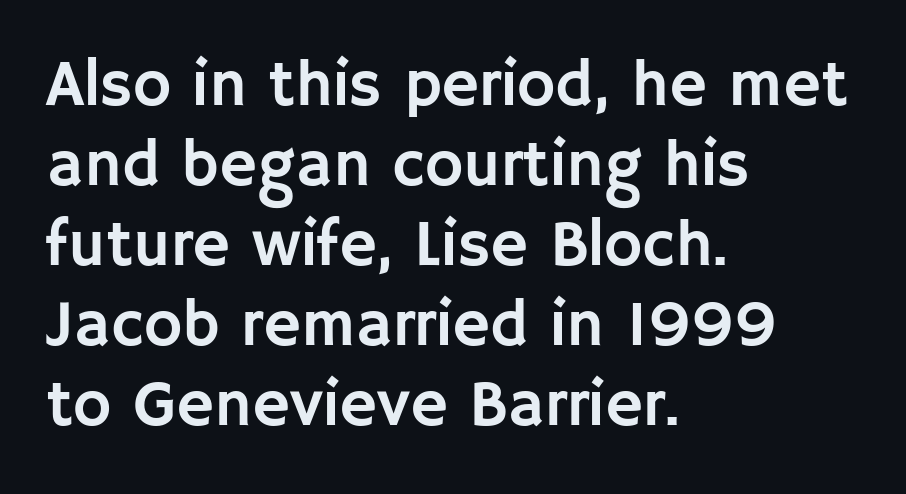
{"serif": "no", "italic": "no", "width": "normal", "stroke_contrast": "low", "x_height": "large", "monospaced": "no", "underline": "no", "align": "left", "line_spacing_ratio": 1.23, "letter_spacing": "normal", "letter_spacing_em": 0.0, "glyph_px": 65}
